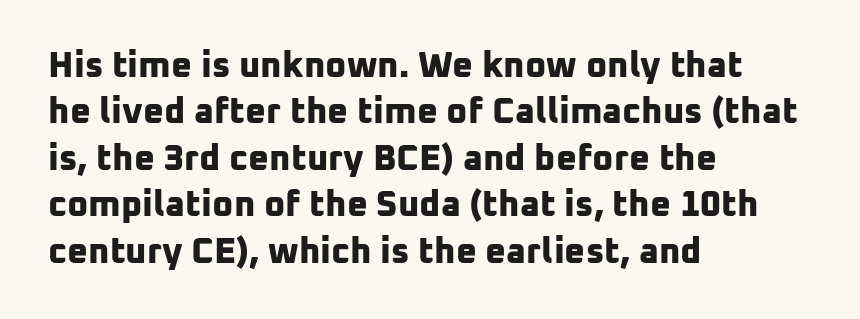
The image shows 36 px bold sans-serif type; set left-aligned, normal line spacing (1.29x), normal letter spacing, not underlined; low stroke contrast and a medium x-height.
